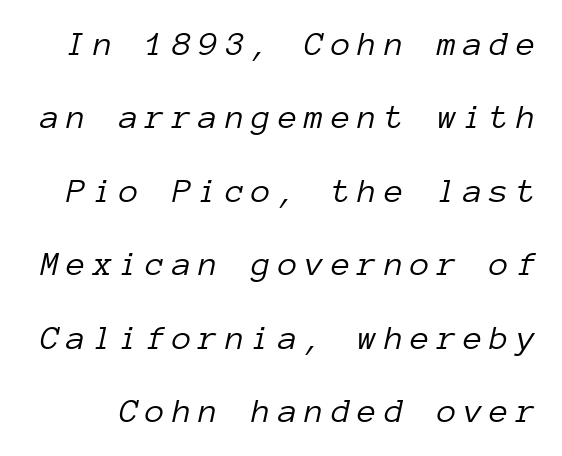
Q: Is the text bold? A: No.
Q: Is the text italic (slanted)? A: Yes, it leans right by about 12 degrees.
Q: Is the text underlined? A: No.
Q: Is the spacing between letters normal or unusually wide? A: Unusually wide.
Q: Is the spacing between lines tight, normal or loose? A: Loose.
Q: Width (condensed, normal, or wide)? A: Normal.
Q: Stroke contrast? A: Low.
Q: x-height? A: Medium.
Q: Monospaced? A: Yes.
